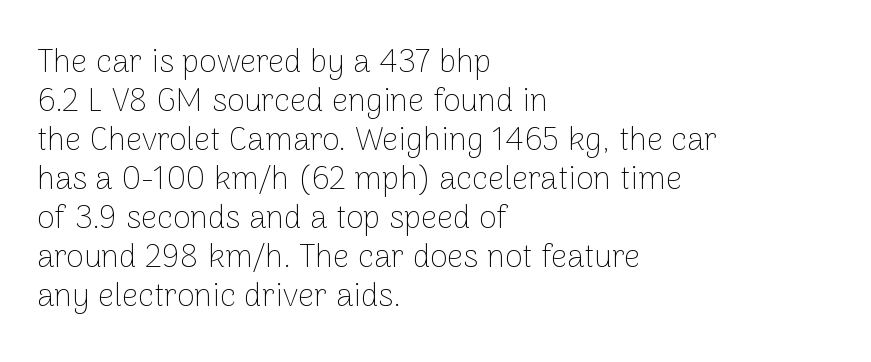
{"serif": "no", "italic": "no", "bold": "no", "weight": "thin", "width": "normal", "stroke_contrast": "low", "x_height": "medium", "monospaced": "no", "underline": "no", "align": "left", "line_spacing_ratio": 1.22, "letter_spacing": "normal", "letter_spacing_em": 0.0, "glyph_px": 32}
